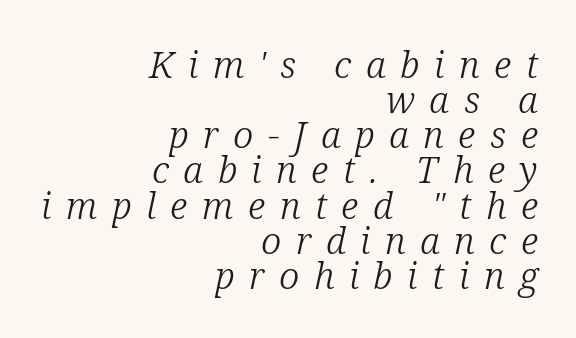
Q: Is the text bold? A: No.
Q: Is the text italic (slanted)? A: Yes, it leans right by about 12 degrees.
Q: Is the typeface a serif or a sans-serif typeface? A: Serif.
Q: Is the text underlined? A: No.
Q: How is the paragraph aligned? A: Right-aligned.
Q: Is the spacing between letters normal or unusually wide? A: Unusually wide.
Q: Is the spacing between lines tight, normal or loose? A: Tight.
Q: Width (condensed, normal, or wide)? A: Normal.
Q: Stroke contrast? A: Low.
Q: x-height? A: Medium.
Q: Monospaced? A: No.
